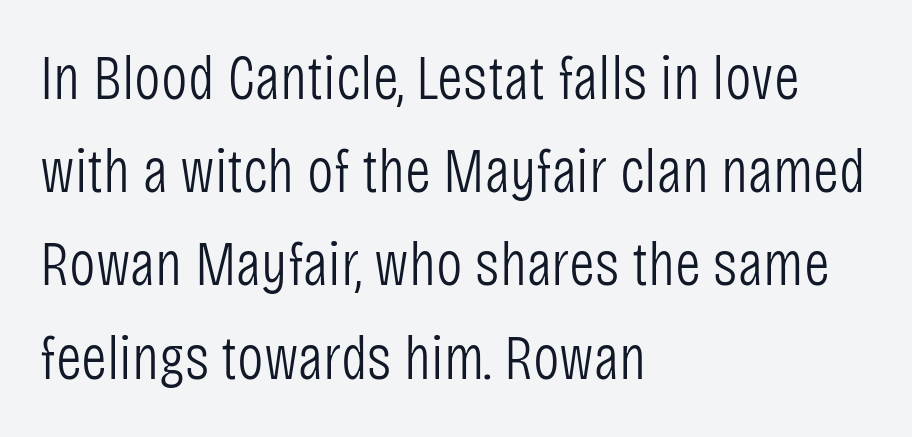
Q: Is the text bold? A: No.
Q: Is the text italic (slanted)? A: No, it is upright.
Q: Is the typeface a serif or a sans-serif typeface? A: Sans-serif.
Q: Is the text underlined? A: No.
Q: How is the paragraph aligned? A: Left-aligned.
Q: Is the spacing between letters normal or unusually wide? A: Normal.
Q: Is the spacing between lines tight, normal or loose? A: Normal.
Q: Width (condensed, normal, or wide)? A: Condensed.
Q: Stroke contrast? A: Low.
Q: x-height? A: Large.
Q: Monospaced? A: No.
